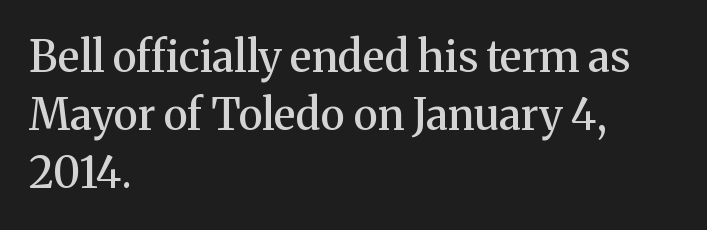
The image shows 43 px semibold serif type, upright; set left-aligned, normal line spacing (1.35x), normal letter spacing, not underlined; medium stroke contrast and a medium x-height.
